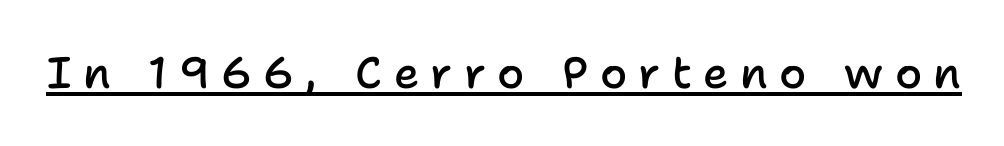
The image shows 44 px semibold sans-serif type, upright; set unusually wide letter spacing (+0.26 em), underlined; low stroke contrast and a medium x-height.
